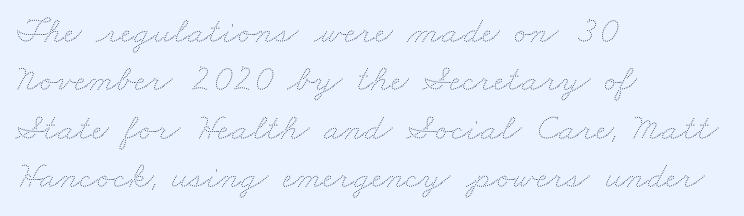
The image shows 38 px thin, wide type; set left-aligned, normal line spacing (1.27x), normal letter spacing, not underlined; medium stroke contrast and a small x-height.
